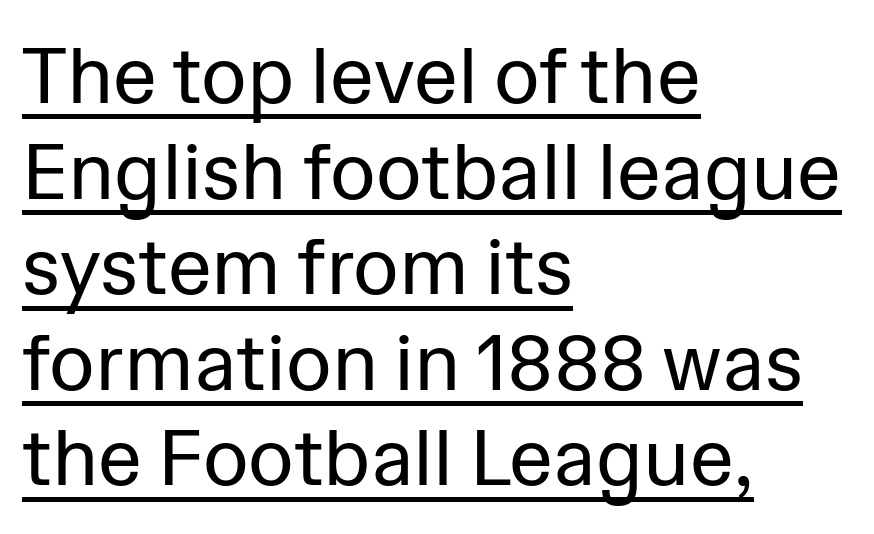
Proportional: the letters do not fall into vertical columns. On a weight scale, this lands at 450 or below. The lines in this sample share a left origin and differ only in where they stop. The glyphs in this specimen are sans serif. Notice how a bar underscores the lettering throughout. How are the letters spaced? Ordinarily, with no added tracking.
